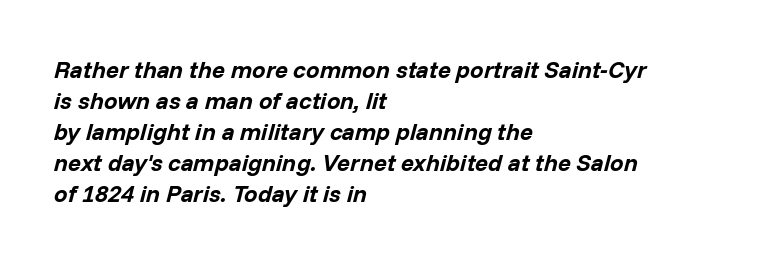
{"italic": "yes", "lean": "right", "slant_degrees": 14, "bold": "yes", "underline": "no", "align": "left", "line_spacing": "normal", "line_spacing_ratio": 1.29, "letter_spacing": "normal", "letter_spacing_em": 0.0, "glyph_px": 24}
